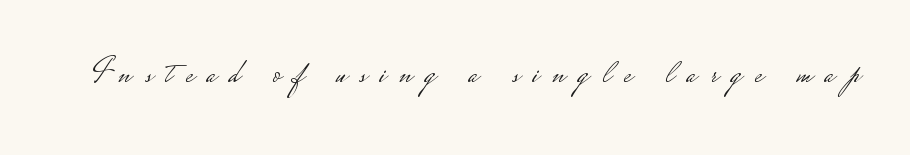
Q: Is the text bold? A: No.
Q: Is the text italic (slanted)? A: Yes.
Q: Is the typeface a serif or a sans-serif typeface? A: Sans-serif.
Q: Is the text underlined? A: No.
Q: Is the spacing between letters normal or unusually wide? A: Unusually wide.
Q: Width (condensed, normal, or wide)? A: Wide.
Q: Stroke contrast? A: Low.
Q: Monospaced? A: No.
